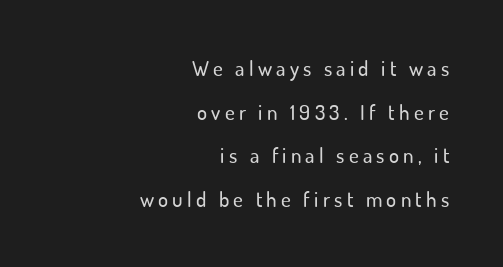
Q: Is the text italic (slanted)? A: No, it is upright.
Q: Is the text underlined? A: No.
Q: How is the paragraph aligned? A: Right-aligned.
Q: Is the spacing between letters normal or unusually wide? A: Unusually wide.
Q: Is the spacing between lines tight, normal or loose? A: Loose.
